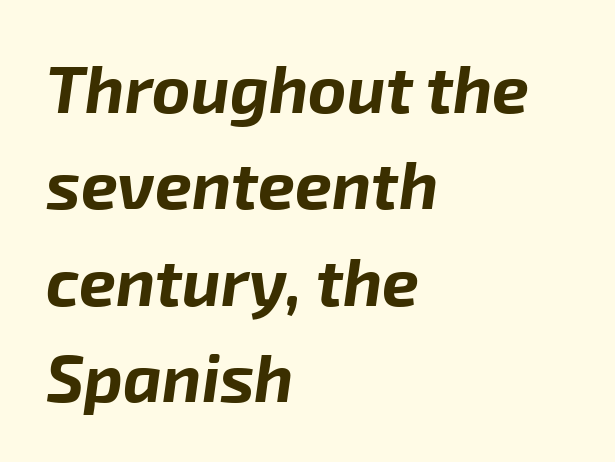
The image shows 66 px bold type, italic (leaning right); set left-aligned, normal line spacing (1.46x), normal letter spacing, not underlined; low stroke contrast and a medium x-height.
